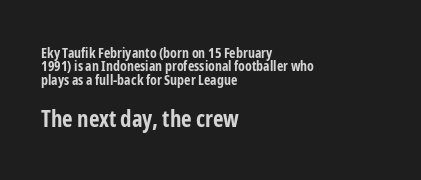
The image shows 23 px bold type, upright; set left-aligned, tight line spacing (0.95x), normal letter spacing, not underlined; the second (bottom) block is 1.64x larger.
